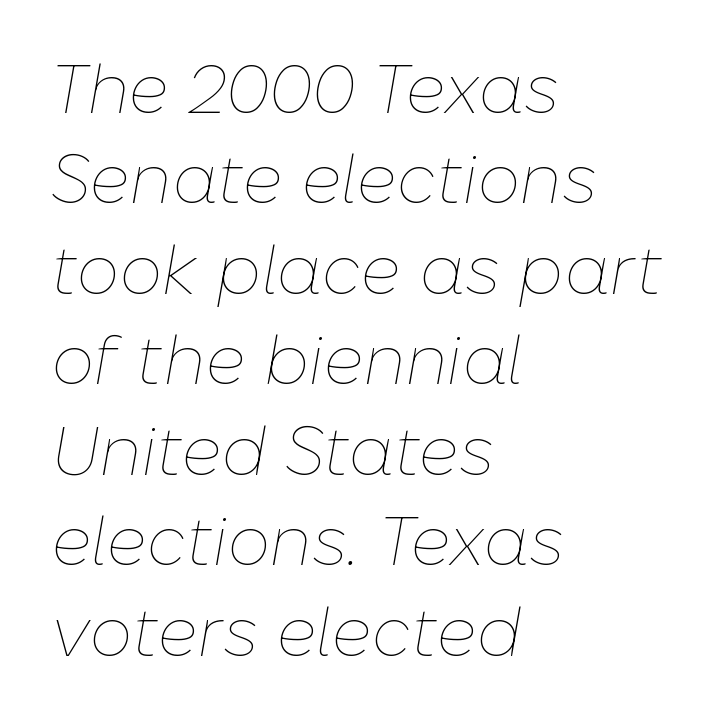
Q: Is the text bold? A: No.
Q: Is the text italic (slanted)? A: Yes, it leans right by about 10 degrees.
Q: Is the text underlined? A: No.
Q: How is the paragraph aligned? A: Left-aligned.
Q: Is the spacing between letters normal or unusually wide? A: Normal.
Q: Is the spacing between lines tight, normal or loose? A: Normal.
Q: Width (condensed, normal, or wide)? A: Normal.
Q: Stroke contrast? A: Low.
Q: x-height? A: Medium.
Q: Monospaced? A: No.
